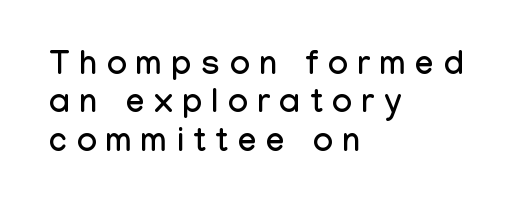
Think of a printed novel: that variable character pitch is what you see here. Is the letter spacing exaggerated? Yes — the characters are pushed far apart. Observe the absence of serifs on each vertical stroke in this sample. Teacher's note: observe the even left margin — that is flush-left alignment. When letters stand straight like this, we call the style roman or upright.
